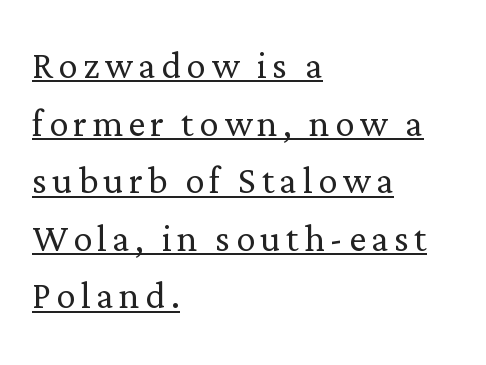
Stroke thickness stays within the range of a standard reading face or lighter. Alignment: flush left. Spacing verdict: proportional, widths tailored to each character. Tall strokes in this sample are plumb rather than angled.
